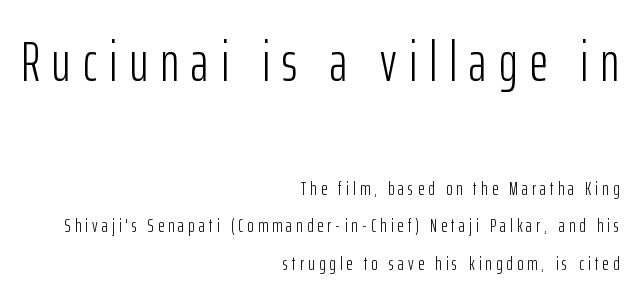
The face used here appears at its bigger size in the upper chunk. Check where the strokes stop: nothing finishes them off — pure sans. Ordinary non-slanted type is in use. Spacing verdict: proportional, widths tailored to each character.
